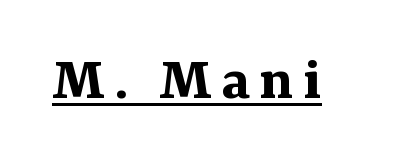
{"serif": "yes", "italic": "no", "bold": "yes", "weight": "bold", "width": "normal", "stroke_contrast": "medium", "x_height": "medium", "monospaced": "no", "underline": "yes", "glyph_px": 63}
